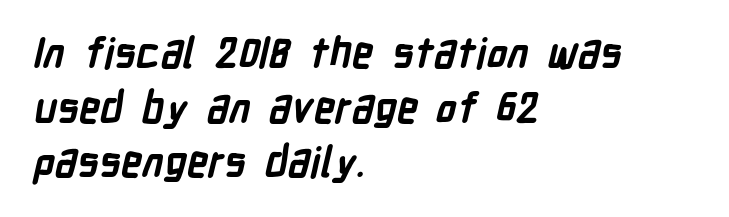
The image shows 42 px semibold, condensed sans-serif type; set left-aligned, normal line spacing (1.3x), normal letter spacing, not underlined; low stroke contrast and a medium x-height.
